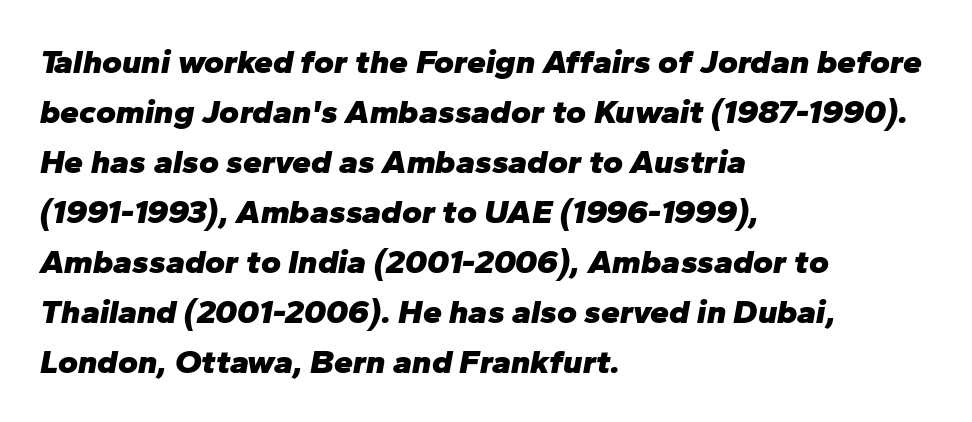
{"italic": "yes", "lean": "right", "slant_degrees": 10, "bold": "yes", "weight": "heavy", "width": "normal", "stroke_contrast": "low", "x_height": "medium", "monospaced": "no", "underline": "no", "align": "left", "line_spacing": "normal", "line_spacing_ratio": 1.47, "letter_spacing": "normal", "letter_spacing_em": 0.0, "glyph_px": 34}
